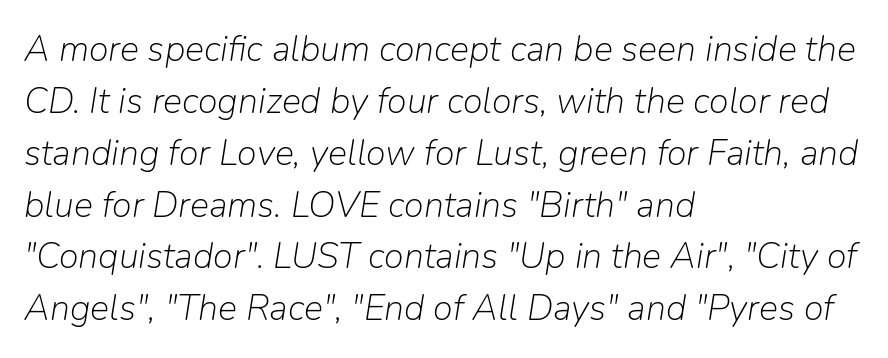
The image shows 36 px light type, italic (leaning right); set left-aligned, normal line spacing (1.44x), normal letter spacing, not underlined; low stroke contrast and a medium x-height.
